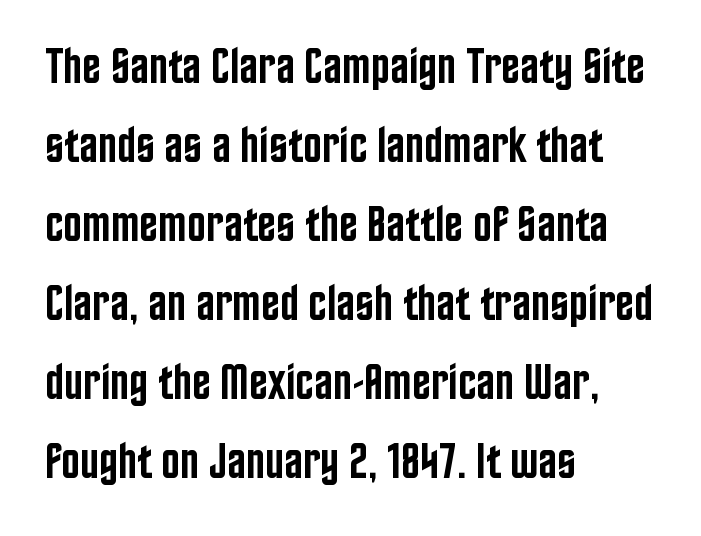
Tall strokes in this sample are plumb rather than angled. Glyph-to-glyph distance matches everyday printed text. The designer went with a sans here, leaving each stem footless. The face used here is proportionally spaced, like ordinary book or web type.
